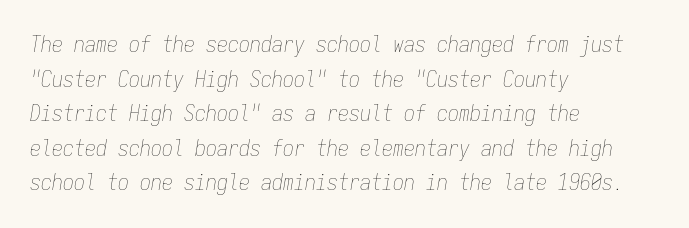
The image shows 22 px text type, italic (leaning right); set left-aligned, normal line spacing (1.57x), normal letter spacing, not underlined.
